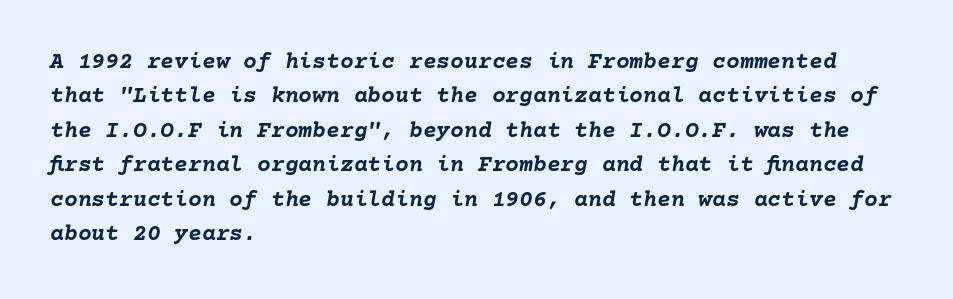
Q: Is the text bold? A: Yes.
Q: Is the text italic (slanted)? A: Yes, it leans right by about 10 degrees.
Q: Is the text underlined? A: No.
Q: How is the paragraph aligned? A: Left-aligned.
Q: Is the spacing between letters normal or unusually wide? A: Normal.
Q: Is the spacing between lines tight, normal or loose? A: Normal.
